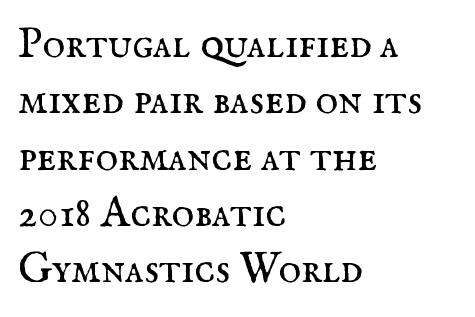
{"serif": "yes", "italic": "no", "bold": "no", "weight": "regular", "width": "normal", "stroke_contrast": "medium", "x_height": "small", "monospaced": "no", "underline": "no", "align": "left", "line_spacing": "normal", "line_spacing_ratio": 1.31, "letter_spacing": "normal", "letter_spacing_em": 0.0, "glyph_px": 43}
